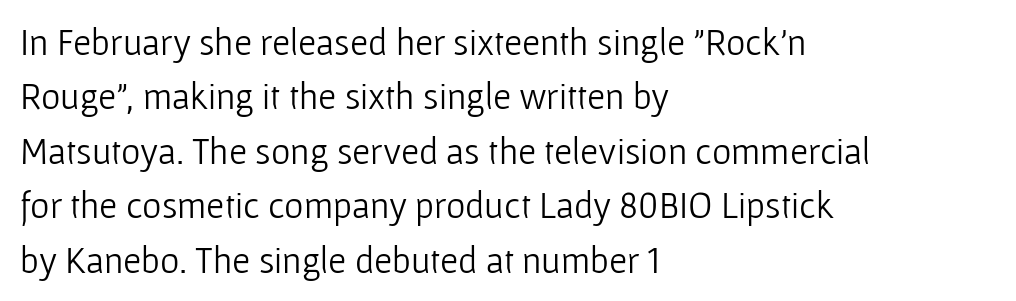
Q: Is the text bold? A: No.
Q: Is the text italic (slanted)? A: No, it is upright.
Q: Is the typeface a serif or a sans-serif typeface? A: Sans-serif.
Q: Is the text underlined? A: No.
Q: How is the paragraph aligned? A: Left-aligned.
Q: Is the spacing between letters normal or unusually wide? A: Normal.
Q: Is the spacing between lines tight, normal or loose? A: Normal.
Q: Width (condensed, normal, or wide)? A: Normal.
Q: Stroke contrast? A: Low.
Q: x-height? A: Medium.
Q: Monospaced? A: No.
